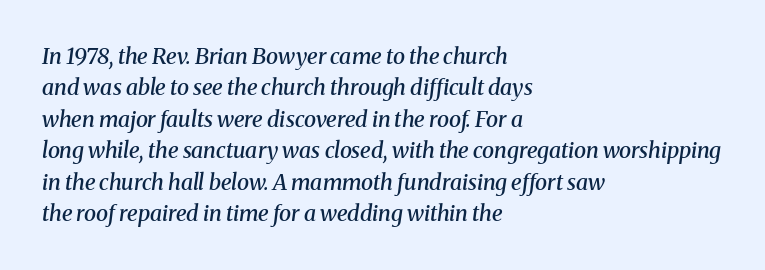
This rendering leaves character spacing at its baseline value. Does the weight exceed regular? Yes, but only to semibold. A typesetter would mark this as italic. Rule under the text: the space is simply empty. The ragged edge is on the right, which tells us the setting is flush left.
